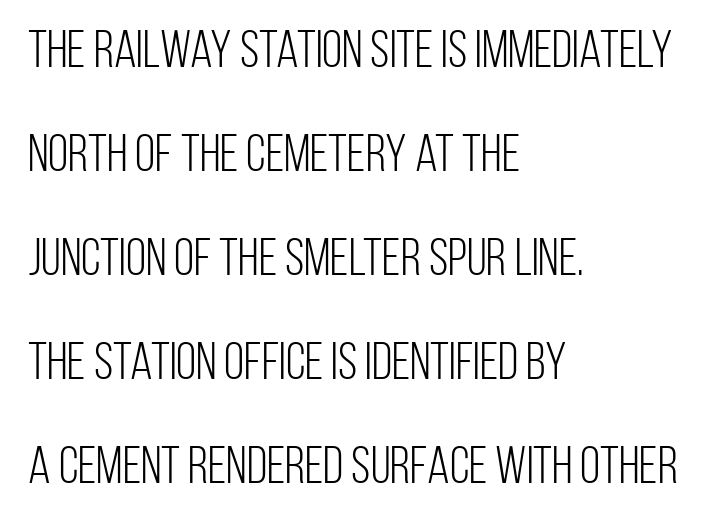
The image shows 52 px light, condensed sans-serif type, upright; set left-aligned, loose line spacing (2.0x), normal letter spacing, not underlined; low stroke contrast and a large x-height.
